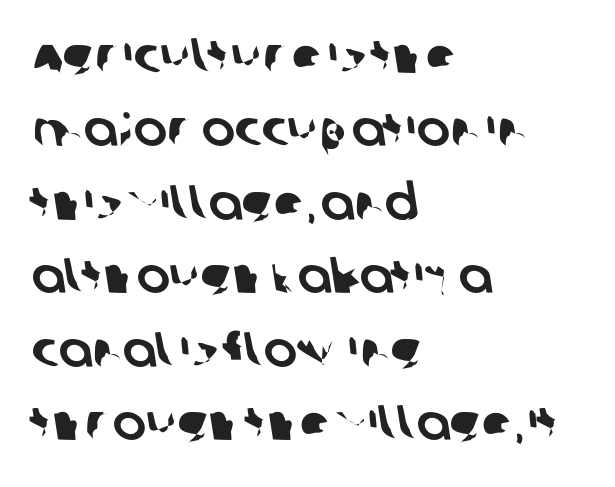
{"serif": "no", "width": "normal", "stroke_contrast": "low", "x_height": "large", "monospaced": "no", "underline": "no", "align": "left", "line_spacing": "normal", "line_spacing_ratio": 1.47, "letter_spacing": "normal", "letter_spacing_em": 0.0, "glyph_px": 50}
